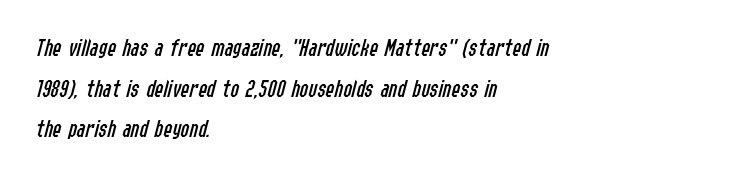
{"italic": "yes", "lean": "right", "slant_degrees": 14, "bold": "no", "underline": "no", "align": "left", "line_spacing": "normal", "line_spacing_ratio": 1.56, "letter_spacing": "normal", "letter_spacing_em": 0.0, "glyph_px": 26}
